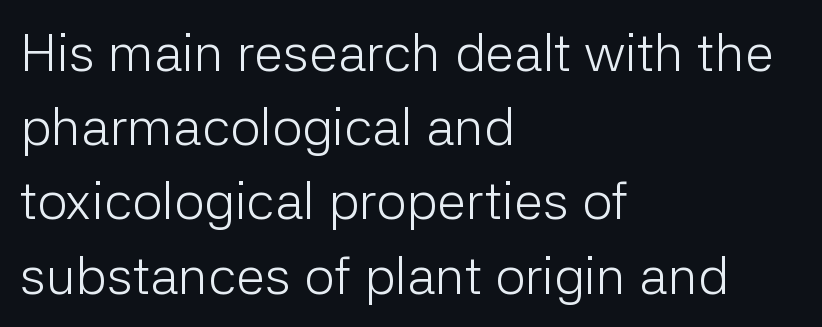
{"serif": "no", "italic": "no", "bold": "no", "weight": "light", "width": "normal", "stroke_contrast": "low", "x_height": "medium", "monospaced": "no", "underline": "no", "align": "left", "line_spacing": "normal", "line_spacing_ratio": 1.4, "letter_spacing": "normal", "letter_spacing_em": 0.0, "glyph_px": 53}
